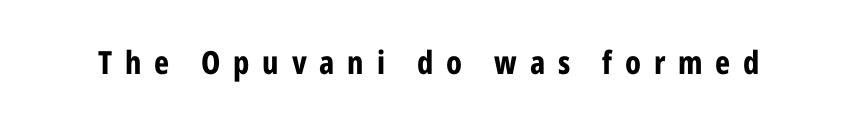
Q: Is the text bold? A: Yes.
Q: Is the text italic (slanted)? A: No, it is upright.
Q: Is the typeface a serif or a sans-serif typeface? A: Sans-serif.
Q: Is the text underlined? A: No.
Q: Is the spacing between letters normal or unusually wide? A: Unusually wide.
Q: Width (condensed, normal, or wide)? A: Condensed.
Q: Stroke contrast? A: Low.
Q: x-height? A: Medium.
Q: Monospaced? A: No.
